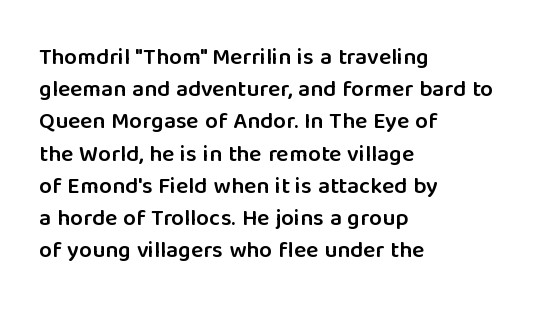
{"italic": "no", "bold": "semi", "underline": "no", "align": "left", "line_spacing": "normal", "line_spacing_ratio": 1.4, "letter_spacing": "normal", "letter_spacing_em": 0.0, "glyph_px": 23}
